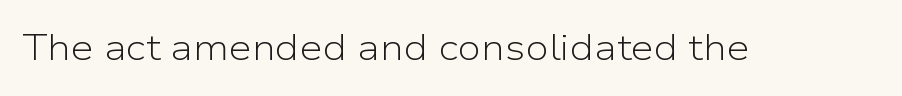
Unmarked baselines from the first word to the last. This is not heavy type; no bold has been used. The font's upright variant was chosen for this text. There is no visible air inserted between adjacent glyphs. These lines are rendered in a variable-pitch font. The characters display no serif detailing; their extremities are plain.
